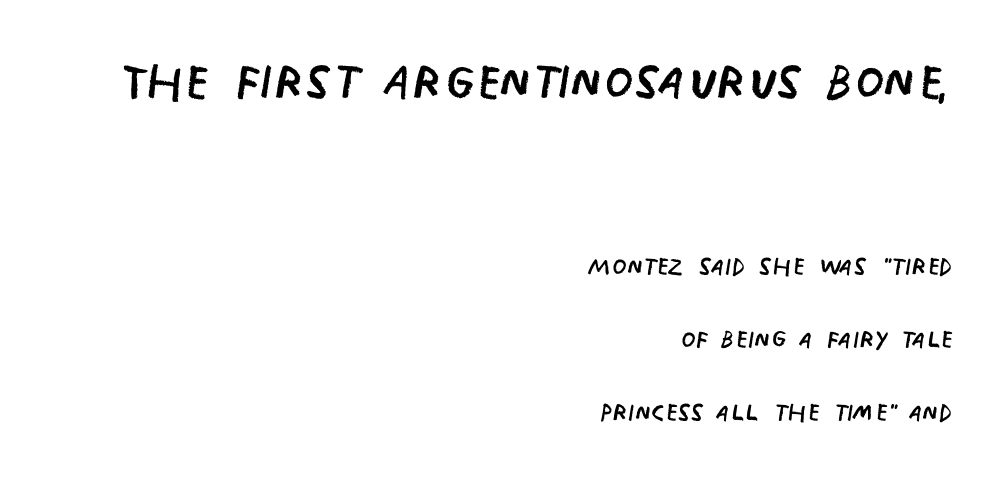
You could fit nearly another row in the gap between these rows. Which of the two is more prominent by size? The first, at the top. The specimen omits any rule beneath the text block's lines. The text block is weighted toward the right margin, trailing off unevenly leftward. Compared with typical body copy, the letter spacing here is the same.
